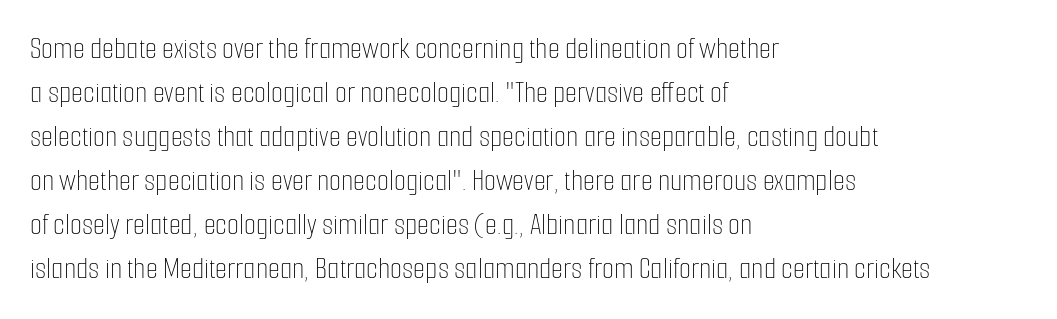
The image shows 31 px thin, condensed type, upright; set left-aligned, normal line spacing (1.42x), normal letter spacing, not underlined; low stroke contrast and a medium x-height.
